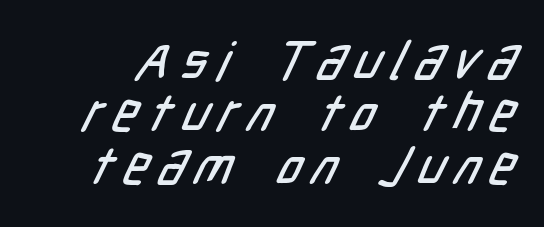
{"serif": "no", "width": "condensed", "stroke_contrast": "low", "x_height": "medium", "monospaced": "no", "underline": "no", "line_spacing": "tight", "line_spacing_ratio": 0.99, "glyph_px": 53}
